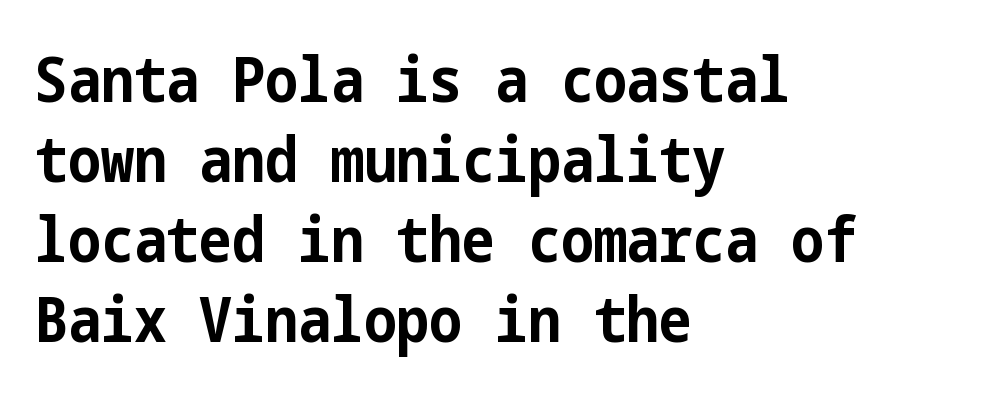
{"serif": "no", "italic": "no", "bold": "yes", "weight": "bold", "width": "condensed", "stroke_contrast": "low", "x_height": "medium", "underline": "no", "align": "left", "line_spacing": "normal", "line_spacing_ratio": 1.29, "letter_spacing": "normal", "letter_spacing_em": 0.0, "glyph_px": 62}
